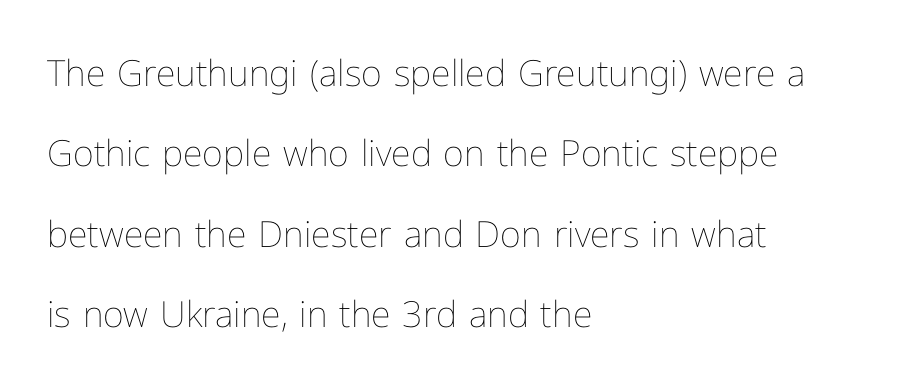
{"italic": "no", "bold": "no", "weight": "thin", "width": "normal", "stroke_contrast": "low", "x_height": "medium", "monospaced": "no", "underline": "no", "align": "left", "line_spacing": "loose", "line_spacing_ratio": 2.23, "letter_spacing": "normal", "letter_spacing_em": 0.0, "glyph_px": 36}
